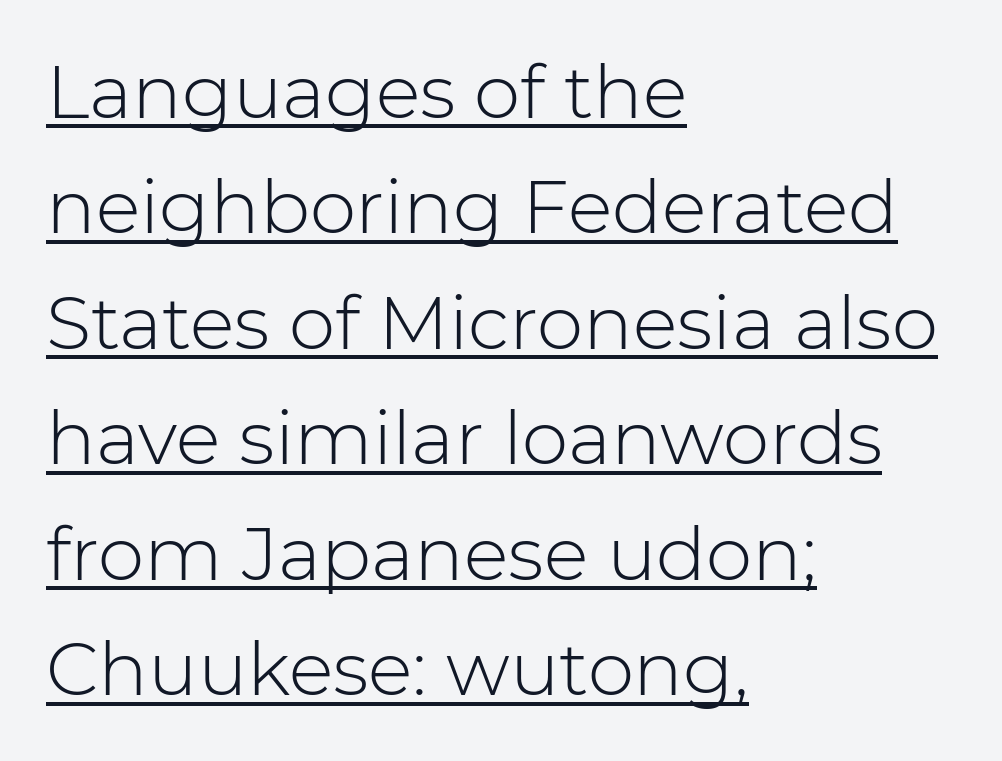
{"serif": "no", "italic": "no", "bold": "no", "weight": "light", "width": "normal", "stroke_contrast": "low", "x_height": "medium", "monospaced": "no", "underline": "yes", "align": "left", "line_spacing": "normal", "line_spacing_ratio": 1.56, "letter_spacing": "normal", "letter_spacing_em": 0.0, "glyph_px": 74}
